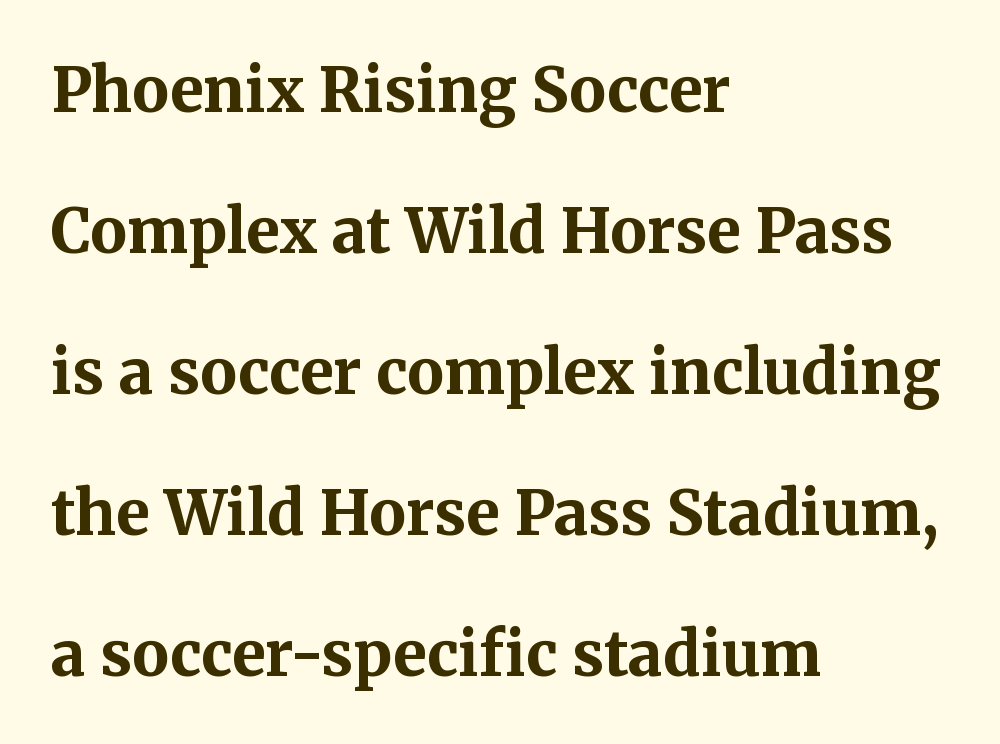
The image shows 61 px bold serif type, upright; set left-aligned, loose line spacing (2.31x), normal letter spacing, not underlined; medium stroke contrast and a medium x-height.
